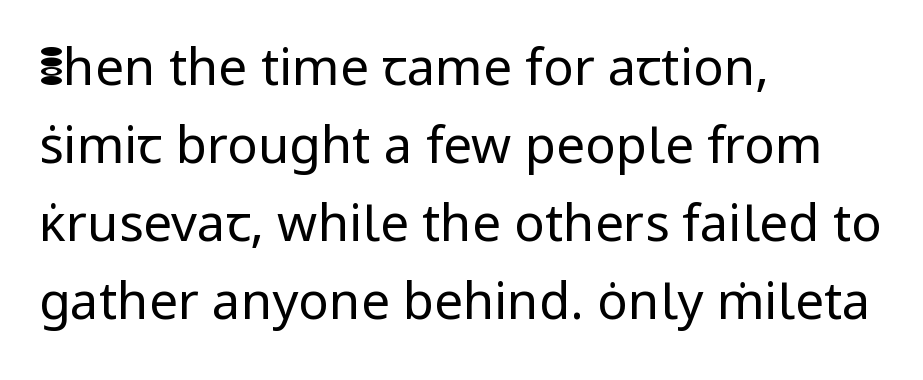
The image shows 51 px regular-weight sans-serif type, upright; set left-aligned, normal line spacing (1.53x), normal letter spacing, not underlined; low stroke contrast and a medium x-height.
